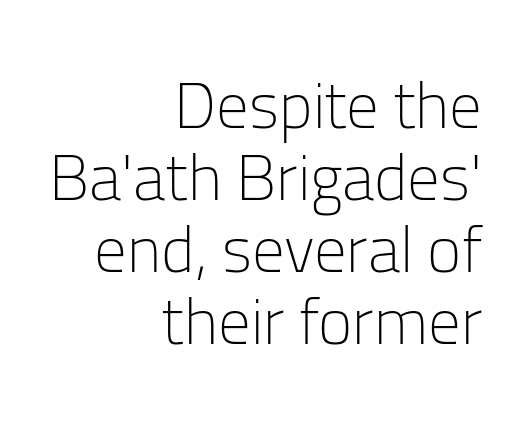
{"serif": "no", "italic": "no", "bold": "no", "weight": "light", "width": "normal", "stroke_contrast": "low", "x_height": "medium", "monospaced": "no", "underline": "no", "align": "right", "line_spacing": "tight", "line_spacing_ratio": 1.11, "letter_spacing": "normal", "letter_spacing_em": 0.0, "glyph_px": 65}
